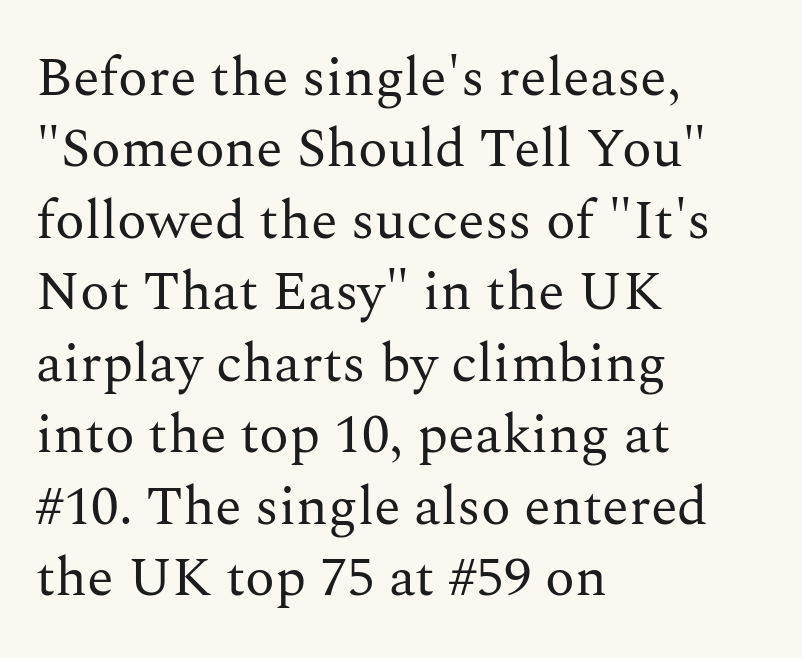
Q: Is the text bold? A: No.
Q: Is the text italic (slanted)? A: No, it is upright.
Q: Is the typeface a serif or a sans-serif typeface? A: Serif.
Q: Is the text underlined? A: No.
Q: How is the paragraph aligned? A: Left-aligned.
Q: Is the spacing between letters normal or unusually wide? A: Normal.
Q: Is the spacing between lines tight, normal or loose? A: Normal.
Q: Width (condensed, normal, or wide)? A: Normal.
Q: Stroke contrast? A: Medium.
Q: x-height? A: Medium.
Q: Monospaced? A: No.
